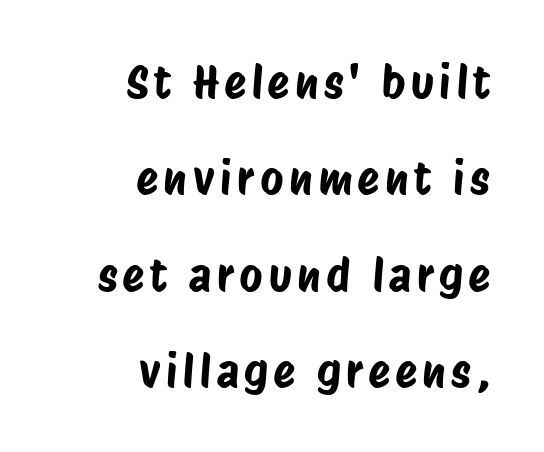
The lines are quadded right. The type family on display is of the sans-serif kind. Spacing verdict: proportional, widths tailored to each character. Lines of text with bare space underneath. Regarding leading, the lines here are spaced well apart.
